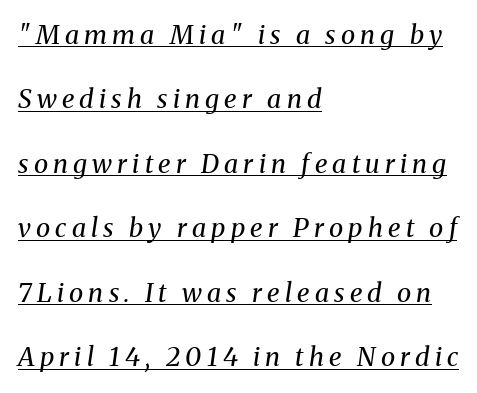
The image shows 26 px text type, italic (leaning right); set left-aligned, loose line spacing (2.48x), unusually wide letter spacing (+0.2 em), underlined.
